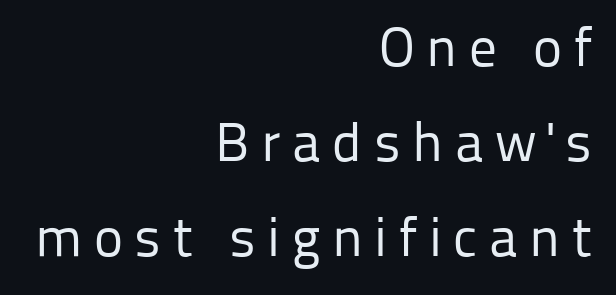
{"serif": "no", "italic": "no", "bold": "no", "weight": "regular", "width": "normal", "stroke_contrast": "low", "x_height": "medium", "monospaced": "no", "underline": "no", "align": "right", "line_spacing_ratio": 1.73, "letter_spacing": "wide", "letter_spacing_em": 0.21, "glyph_px": 55}
